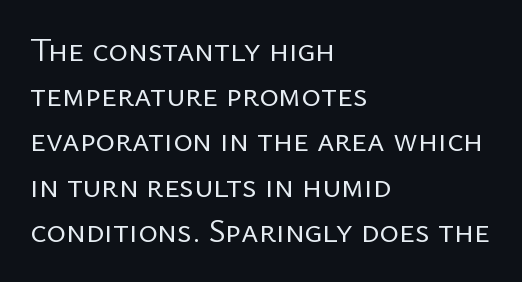
{"serif": "no", "italic": "no", "bold": "no", "weight": "regular", "width": "normal", "stroke_contrast": "low", "x_height": "medium", "monospaced": "no", "underline": "no", "align": "left", "line_spacing": "normal", "line_spacing_ratio": 1.37, "letter_spacing": "normal", "letter_spacing_em": 0.0, "glyph_px": 33}
